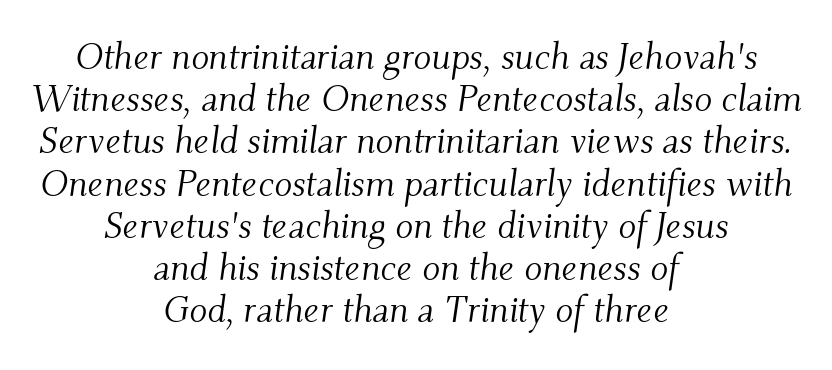
The image shows 37 px light serif type, italic (leaning right); set centered, tight line spacing (1.14x), normal letter spacing, not underlined; medium stroke contrast and a small x-height.
